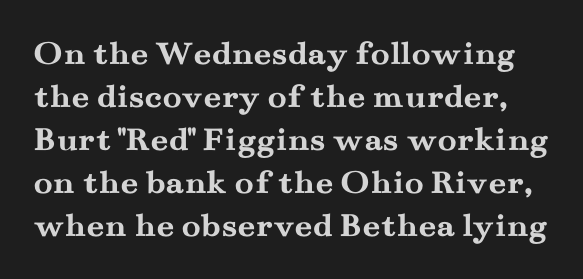
The image shows 35 px semibold, wide serif type, upright; set line spacing 1.23x, normal letter spacing, not underlined; medium stroke contrast and a small x-height.
